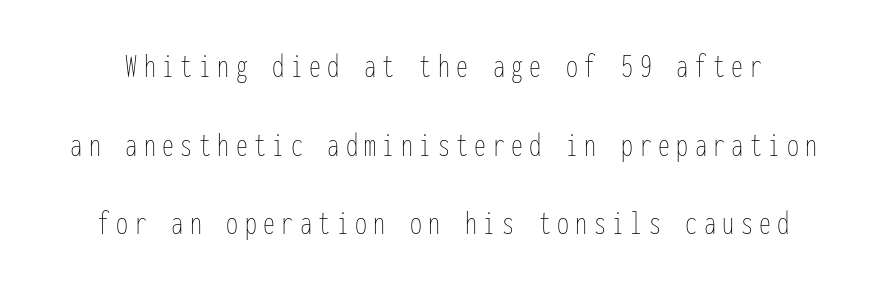
The face used here is monospaced, like something from a code editor. No letter is thick-stroked: the sample isn't bold. Posture: vertical. The glyphs are unaccompanied by any horizontal stroke below them.
